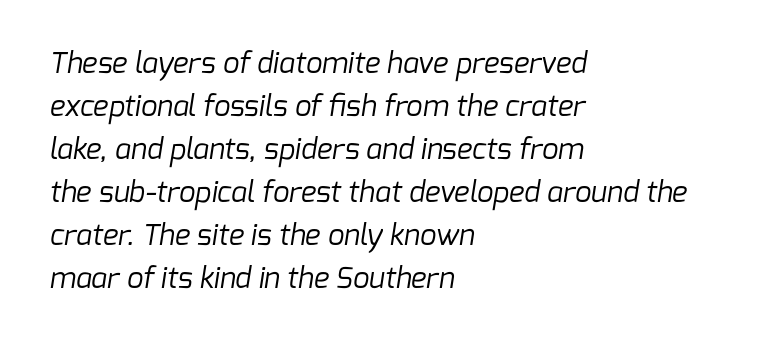
{"serif": "no", "bold": "no", "weight": "regular", "width": "normal", "stroke_contrast": "low", "x_height": "medium", "monospaced": "no", "underline": "no", "align": "left", "line_spacing": "normal", "line_spacing_ratio": 1.48, "letter_spacing": "normal", "letter_spacing_em": 0.0, "glyph_px": 29}
